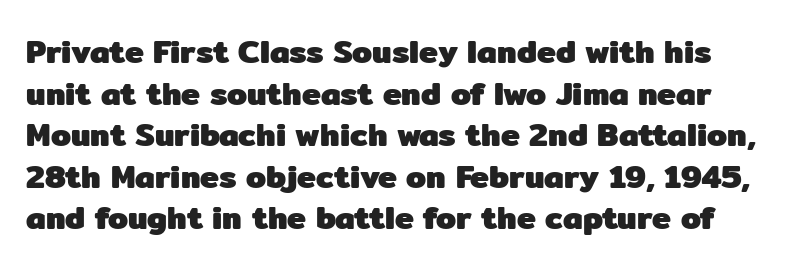
The image shows 32 px heavy sans-serif type, upright; set normal line spacing (1.3x), normal letter spacing, not underlined; low stroke contrast and a medium x-height.
